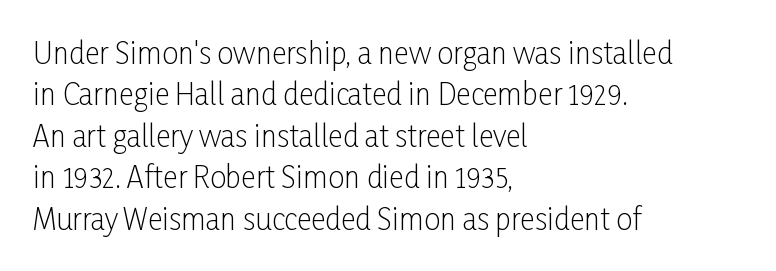
The image shows 29 px light, condensed sans-serif type, upright; set left-aligned, normal line spacing (1.43x), normal letter spacing, not underlined; low stroke contrast and a medium x-height.
